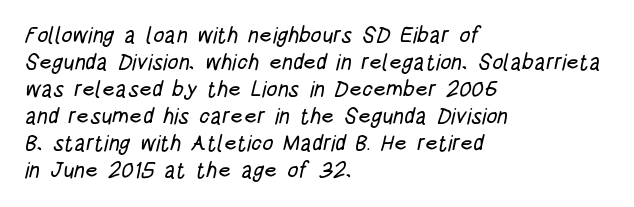
{"underline": "no", "align": "left", "line_spacing_ratio": 1.23, "letter_spacing": "normal", "letter_spacing_em": 0.0, "glyph_px": 22}
